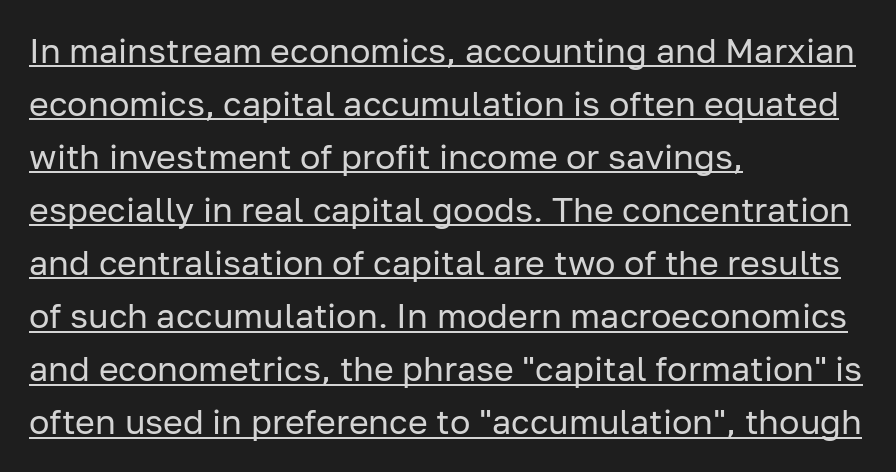
The image shows 34 px regular-weight sans-serif type, upright; set left-aligned, normal line spacing (1.56x), normal letter spacing, underlined; low stroke contrast and a medium x-height.
